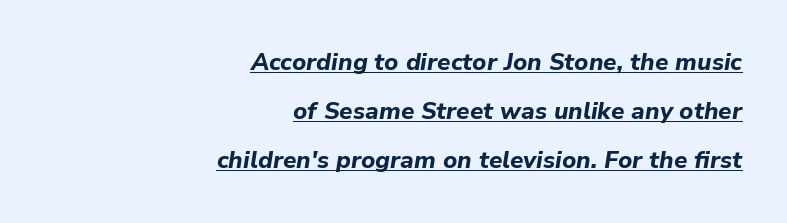
{"italic": "yes", "lean": "right", "slant_degrees": 9, "bold": "yes", "underline": "yes", "align": "right", "line_spacing": "loose", "line_spacing_ratio": 2.05, "letter_spacing": "normal", "letter_spacing_em": 0.0, "glyph_px": 24}
